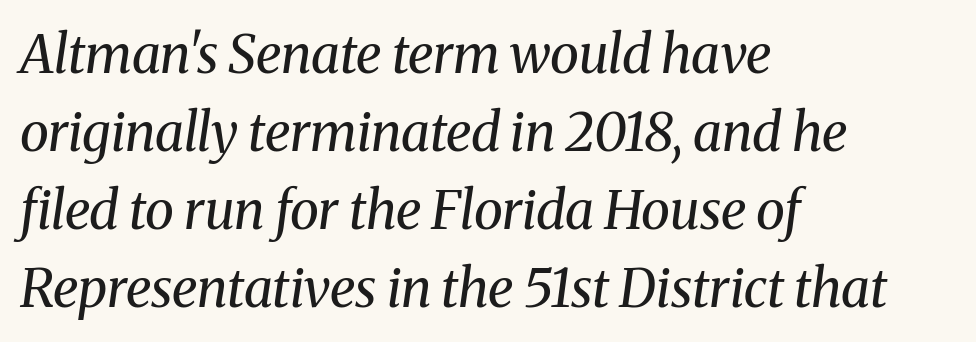
The image shows 53 px regular-weight serif type, italic (leaning right); set left-aligned, normal line spacing (1.47x), normal letter spacing, not underlined; medium stroke contrast and a medium x-height.
